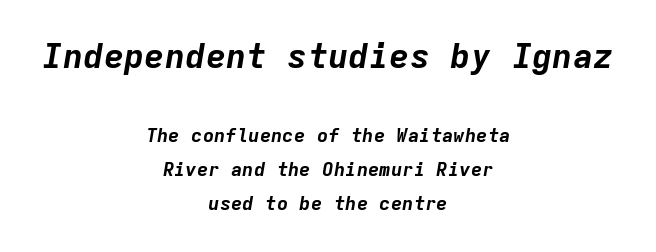
Each row of text sits above clean, open space. Short and long lines alike share a common midpoint. There is no visible air inserted between adjacent glyphs. Fixed-width glyphs throughout — classic coding-font behaviour. Here the first block reads like a headline and the second like body copy.
